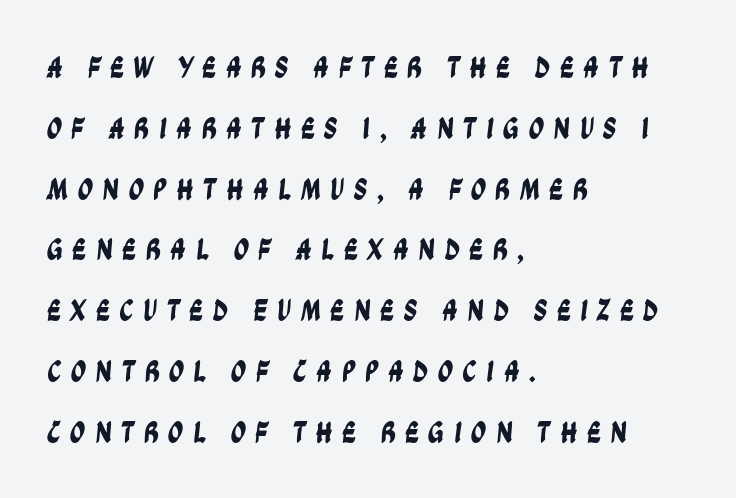
The image shows 31 px condensed sans-serif type; set left-aligned, loose line spacing (1.96x), unusually wide letter spacing (+0.29 em), not underlined; low stroke contrast and a large x-height.
